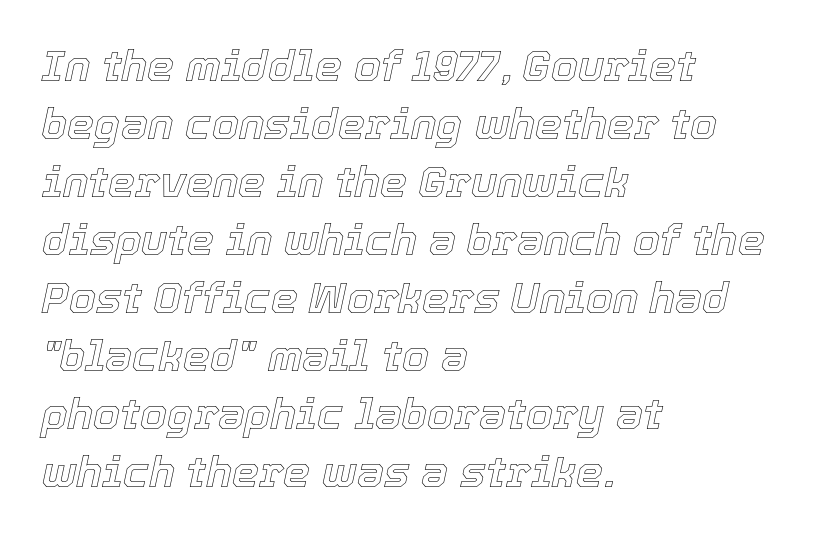
{"italic": "yes", "lean": "right", "slant_degrees": 12, "width": "normal", "x_height": "medium", "monospaced": "no", "underline": "no", "align": "left", "line_spacing": "normal", "line_spacing_ratio": 1.35, "letter_spacing": "normal", "letter_spacing_em": 0.0, "glyph_px": 43}
